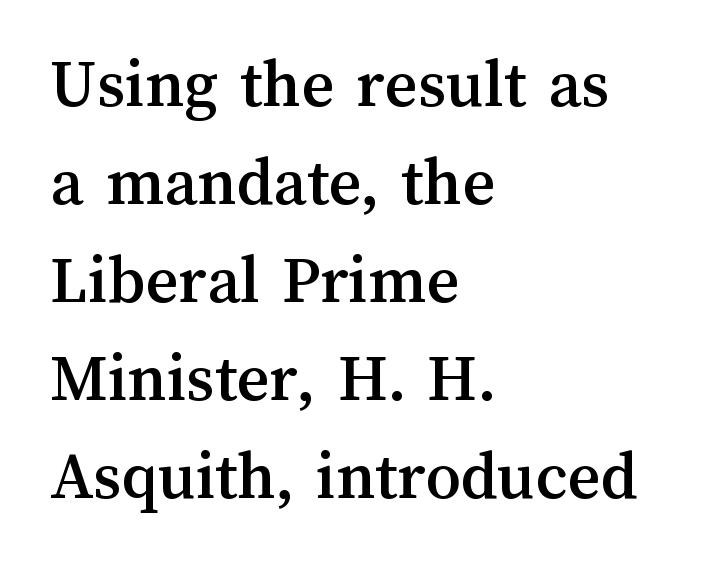
{"italic": "no", "width": "normal", "stroke_contrast": "medium", "x_height": "medium", "monospaced": "no", "underline": "no", "align": "left", "line_spacing": "normal", "line_spacing_ratio": 1.4, "letter_spacing": "normal", "letter_spacing_em": 0.0, "glyph_px": 70}
